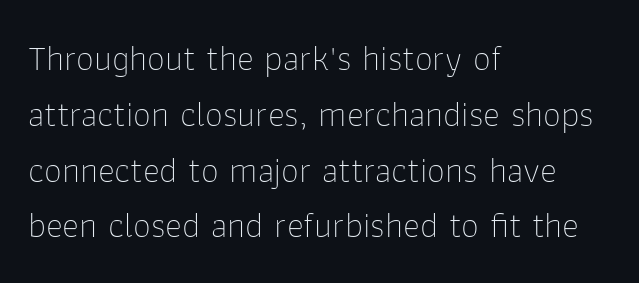
The image shows 36 px thin sans-serif type, upright; set left-aligned, normal line spacing (1.55x), normal letter spacing, not underlined; low stroke contrast and a medium x-height.
